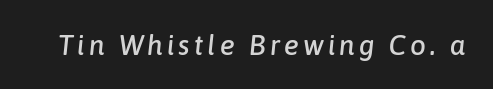
Q: Is the text italic (slanted)? A: Yes, it leans right by about 6 degrees.
Q: Is the text underlined? A: No.
Q: Width (condensed, normal, or wide)? A: Normal.
Q: Stroke contrast? A: Low.
Q: x-height? A: Medium.
Q: Monospaced? A: No.
